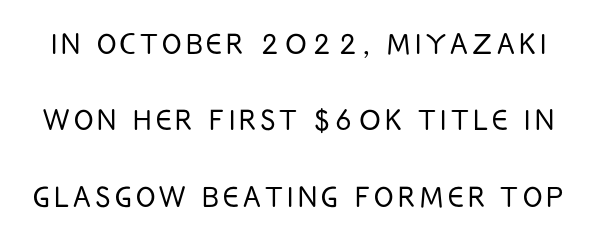
{"serif": "no", "italic": "no", "bold": "no", "weight": "light", "width": "condensed", "stroke_contrast": "low", "x_height": "large", "monospaced": "no", "underline": "no", "line_spacing": "loose", "line_spacing_ratio": 2.12, "glyph_px": 36}
